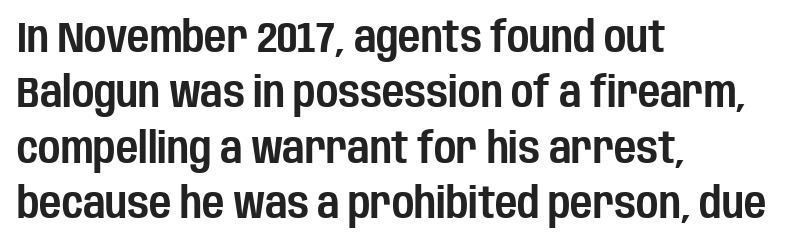
The image shows 43 px condensed sans-serif type, upright; set left-aligned, normal line spacing (1.29x), normal letter spacing, not underlined; low stroke contrast and a large x-height.
